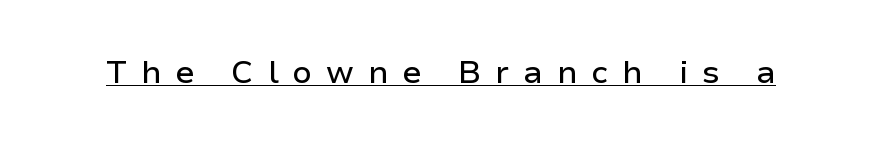
The image shows 32 px sans-serif type, upright; set unusually wide letter spacing (+0.43 em), underlined; low stroke contrast and a medium x-height.
